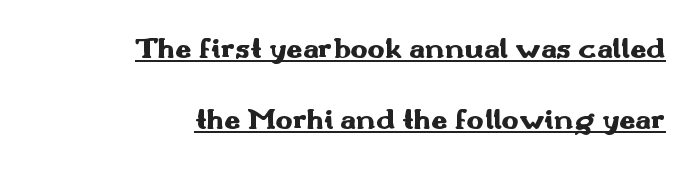
Tracking value appears to be zero — textbook default spacing. Here the designer chose a conventional face with non-uniform glyph widths. The compositor pushed each line to the right boundary. Underline: present. The leading is generous, giving the passage an open texture. Are there feet on the stems? There aren't — it's a sans.
